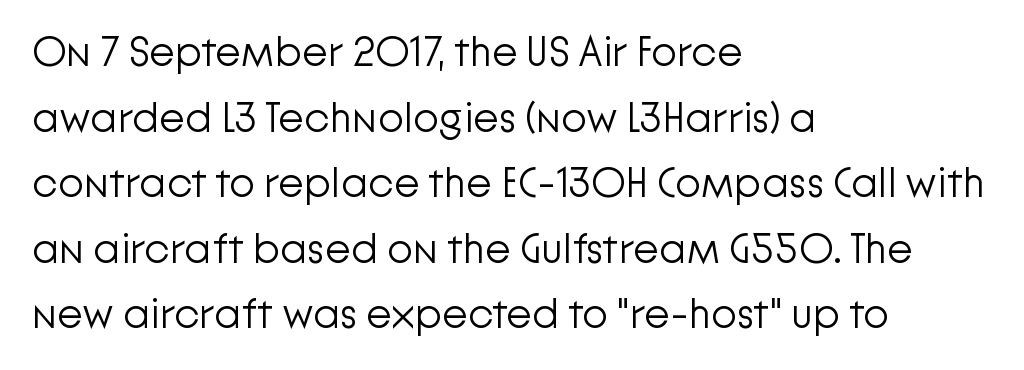
{"serif": "no", "italic": "no", "bold": "no", "weight": "light", "width": "normal", "stroke_contrast": "low", "x_height": "medium", "monospaced": "no", "underline": "no", "align": "left", "line_spacing": "normal", "line_spacing_ratio": 1.56, "letter_spacing": "normal", "letter_spacing_em": 0.0, "glyph_px": 42}
